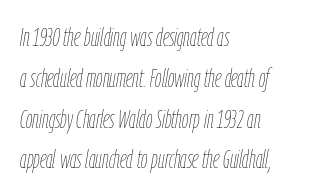
The image shows 26 px text type, italic (leaning right); set left-aligned, normal line spacing (1.57x), normal letter spacing, not underlined.
